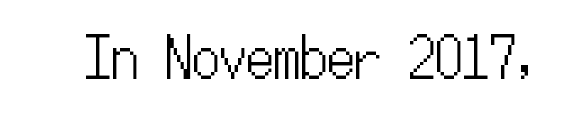
Q: Is the text italic (slanted)? A: No, it is upright.
Q: Is the text underlined? A: No.
Q: Is the spacing between letters normal or unusually wide? A: Normal.
Q: Width (condensed, normal, or wide)? A: Condensed.
Q: Stroke contrast? A: Low.
Q: x-height? A: Medium.
Q: Monospaced? A: Yes.
